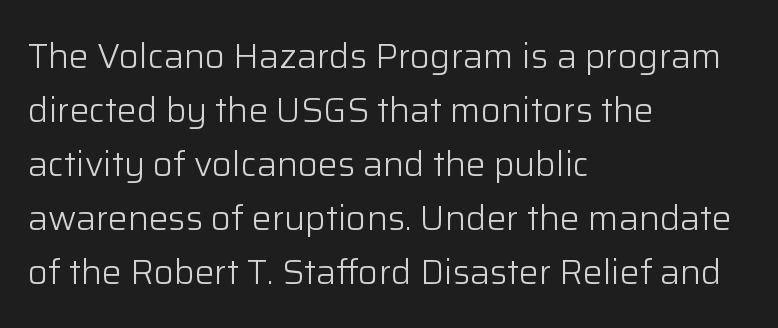
The passage shown is not bold in any degree. The typeface chosen for these lines omits serifs. The rendering keeps characters at their native spacing. A classic flush-left, rag-right setting is used for this passage.
